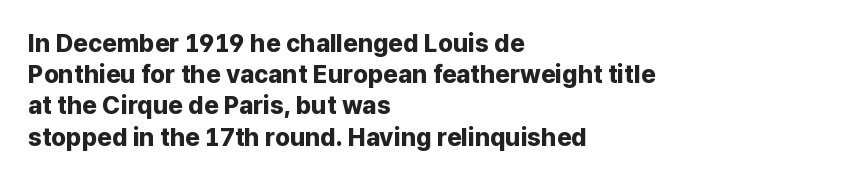
{"italic": "no", "bold": "yes", "underline": "no", "align": "left", "line_spacing": "normal", "line_spacing_ratio": 1.25, "letter_spacing": "normal", "letter_spacing_em": 0.0, "glyph_px": 25}
